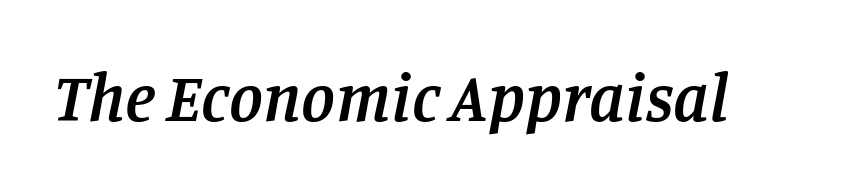
{"serif": "yes", "italic": "yes", "lean": "right", "slant_degrees": 11, "bold": "semi", "weight": "semibold", "width": "normal", "stroke_contrast": "low", "x_height": "large", "monospaced": "no", "underline": "no", "letter_spacing": "normal", "letter_spacing_em": 0.0, "glyph_px": 68}
